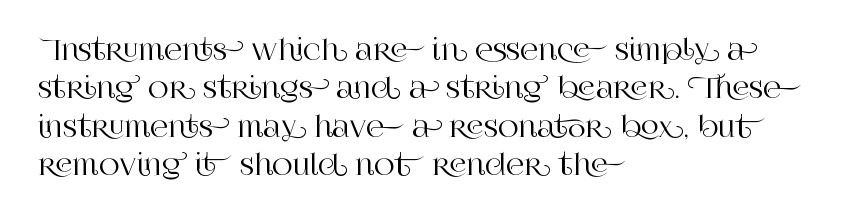
A student would call this left alignment; a typographer would say flush left, rag right. This sample keeps an unexceptional amount of space between lines. Regarding serifs, this sample has them. Spacing verdict: proportional, widths tailored to each character.
